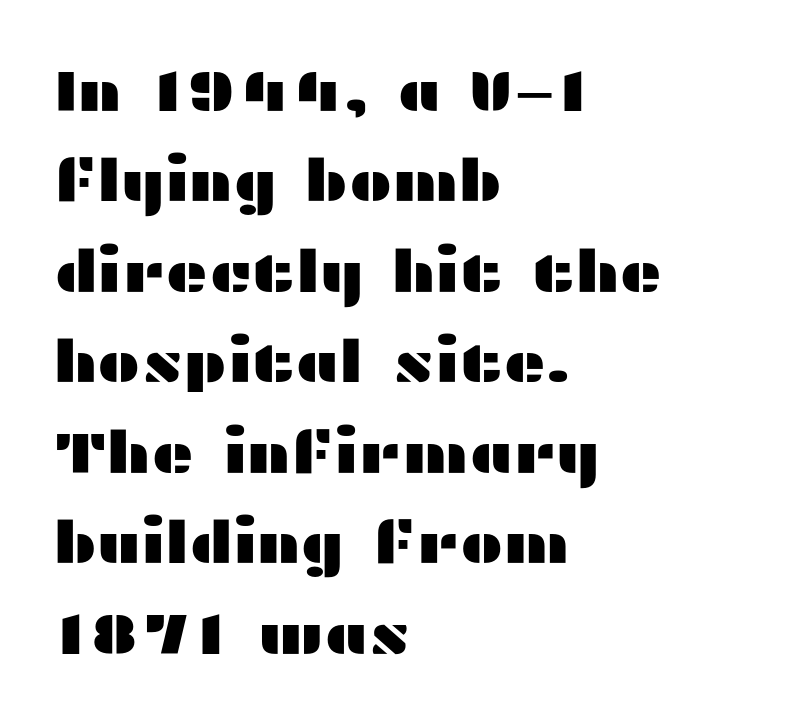
The image shows 58 px wide sans-serif type, upright; set left-aligned, normal line spacing (1.56x), normal letter spacing, not underlined; medium stroke contrast and a medium x-height.
